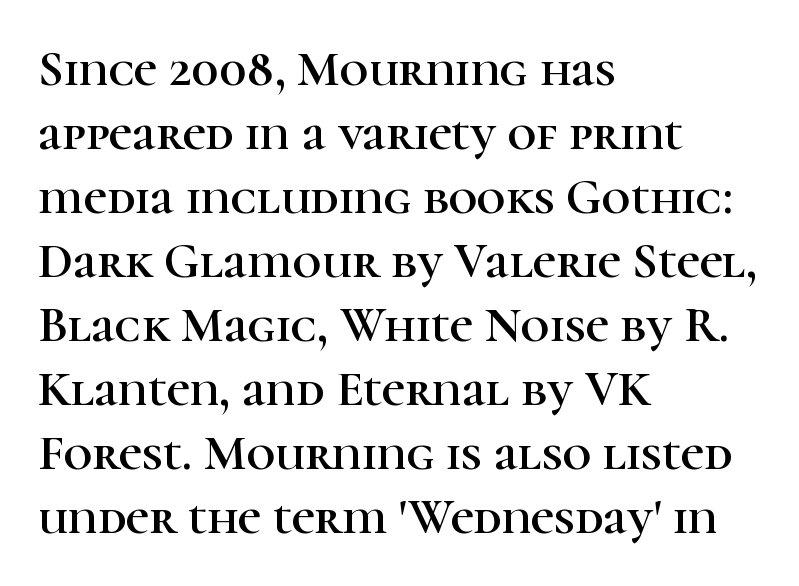
Q: Is the text italic (slanted)? A: No, it is upright.
Q: Is the typeface a serif or a sans-serif typeface? A: Serif.
Q: Is the text underlined? A: No.
Q: How is the paragraph aligned? A: Left-aligned.
Q: Is the spacing between letters normal or unusually wide? A: Normal.
Q: Is the spacing between lines tight, normal or loose? A: Normal.
Q: Width (condensed, normal, or wide)? A: Normal.
Q: Stroke contrast? A: High.
Q: x-height? A: Medium.
Q: Monospaced? A: No.
